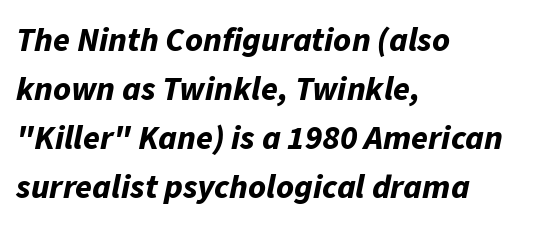
Q: Is the text bold? A: Yes.
Q: Is the text italic (slanted)? A: Yes, it leans right by about 11 degrees.
Q: Is the text underlined? A: No.
Q: How is the paragraph aligned? A: Left-aligned.
Q: Is the spacing between letters normal or unusually wide? A: Normal.
Q: Is the spacing between lines tight, normal or loose? A: Normal.
Q: Width (condensed, normal, or wide)? A: Normal.
Q: Stroke contrast? A: Low.
Q: x-height? A: Medium.
Q: Monospaced? A: No.
